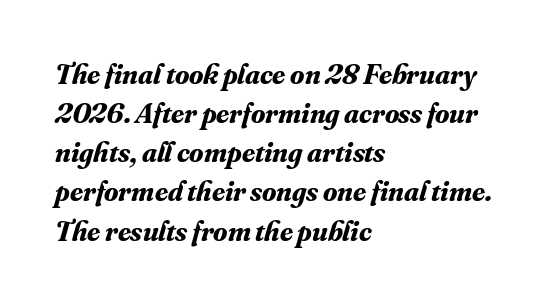
The image shows 29 px bold serif type, italic (leaning right); set left-aligned, normal line spacing (1.35x), normal letter spacing, not underlined; medium stroke contrast and a small x-height.
